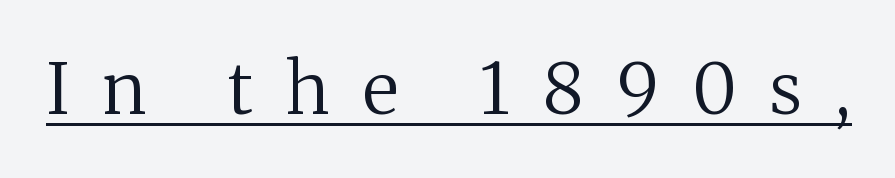
{"serif": "yes", "italic": "no", "bold": "no", "weight": "regular", "width": "normal", "stroke_contrast": "medium", "x_height": "medium", "monospaced": "no", "underline": "yes", "letter_spacing": "wide", "letter_spacing_em": 0.47, "glyph_px": 71}
